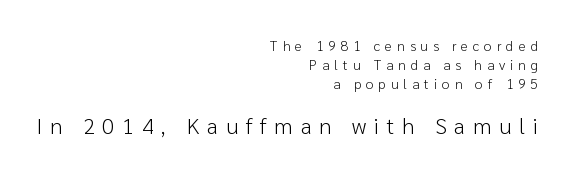
Q: Is the text bold? A: No.
Q: Is the text italic (slanted)? A: No, it is upright.
Q: Is the text underlined? A: No.
Q: How is the paragraph aligned? A: Right-aligned.
Q: Is the spacing between letters normal or unusually wide? A: Unusually wide.
Q: Is the spacing between lines tight, normal or loose? A: Normal.
Q: Which block of text is set in a larger size, the first (top) or the second (bottom)? A: The second (bottom) one.
